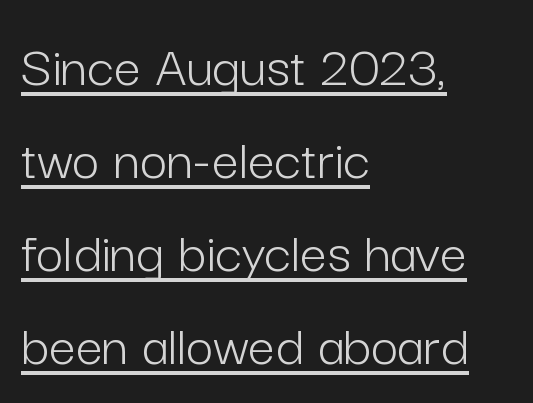
Q: Is the text bold? A: No.
Q: Is the text italic (slanted)? A: No, it is upright.
Q: Is the typeface a serif or a sans-serif typeface? A: Sans-serif.
Q: Is the text underlined? A: Yes.
Q: How is the paragraph aligned? A: Left-aligned.
Q: Is the spacing between letters normal or unusually wide? A: Normal.
Q: Is the spacing between lines tight, normal or loose? A: Normal.
Q: Width (condensed, normal, or wide)? A: Normal.
Q: Stroke contrast? A: Low.
Q: x-height? A: Medium.
Q: Monospaced? A: No.
